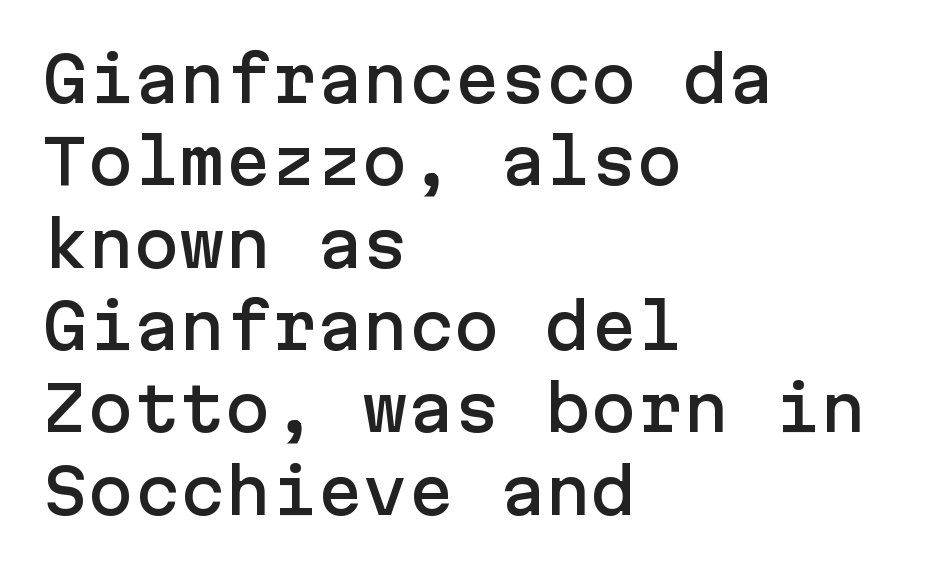
The font's upright variant was chosen for this text. The rendering anchors every line to the left-hand side. The leading is moderate, giving the passage an even texture. What stands out about the letter spacing? Nothing — it is the standard amount. This rendering features lettering with no underline. The glyphs in this specimen are sans serif.
